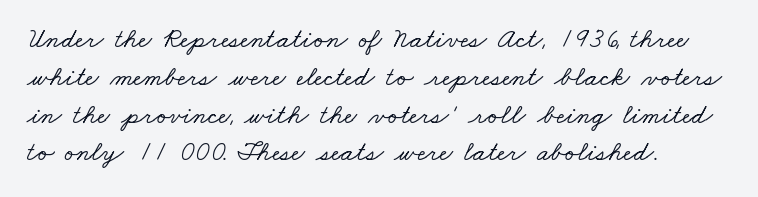
The image shows 28 px wide serif type; set left-aligned, normal line spacing (1.35x), normal letter spacing, not underlined; low stroke contrast and a small x-height.
